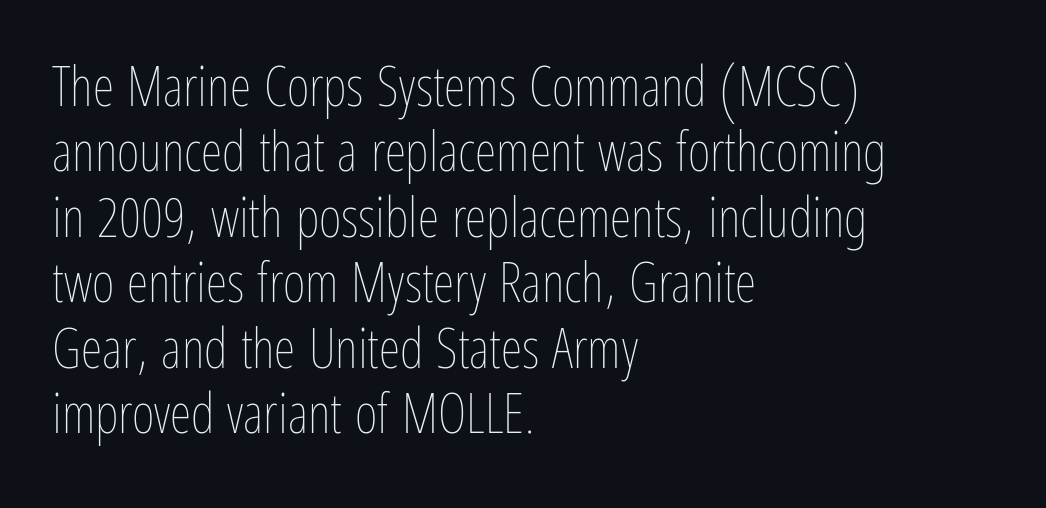
The image shows 55 px thin, condensed type, upright; set left-aligned, line spacing 1.19x, normal letter spacing, not underlined; low stroke contrast and a medium x-height.
